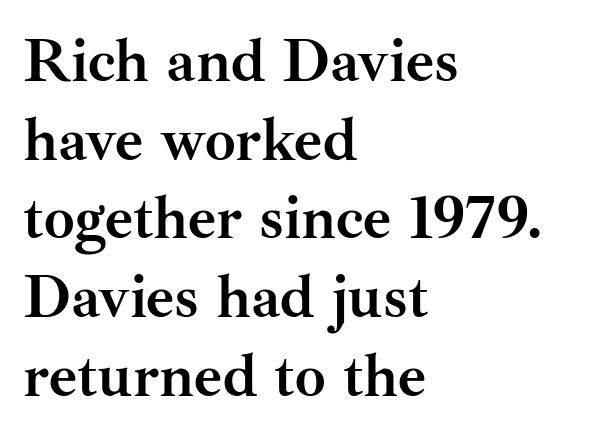
{"serif": "yes", "italic": "no", "bold": "yes", "weight": "semibold", "width": "normal", "stroke_contrast": "medium", "x_height": "small", "monospaced": "no", "underline": "no", "align": "left", "line_spacing": "normal", "line_spacing_ratio": 1.29, "letter_spacing": "normal", "letter_spacing_em": 0.0, "glyph_px": 61}
